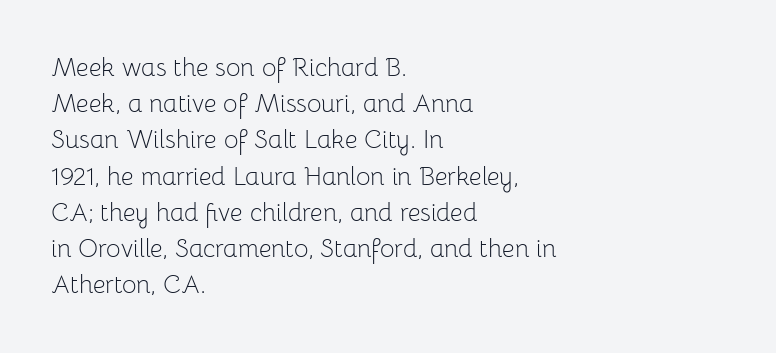
The cut favours lightness, reaching ordinary text weight at its darkest. Left-aligned paragraph, ragged on the right. There is no visible air inserted between adjacent glyphs. Has an underline been added? It has not. Upright lettering throughout. Leading matches the norm, producing a regular column.
